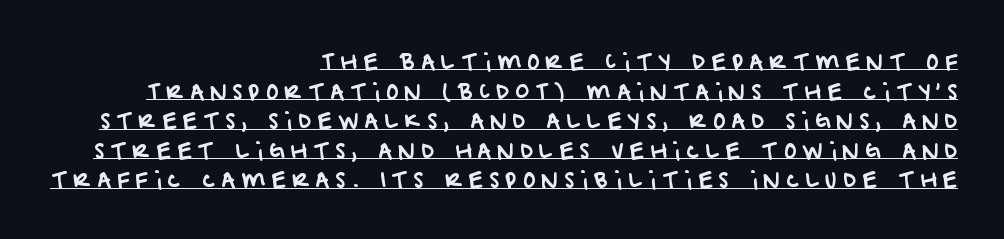
{"underline": "yes", "align": "right", "line_spacing": "normal", "line_spacing_ratio": 1.41, "letter_spacing": "wide", "letter_spacing_em": 0.29, "glyph_px": 21}
